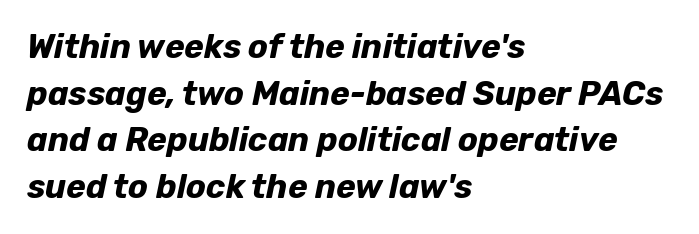
Q: Is the text bold? A: Yes.
Q: Is the text italic (slanted)? A: Yes, it leans right by about 12 degrees.
Q: Is the text underlined? A: No.
Q: How is the paragraph aligned? A: Left-aligned.
Q: Is the spacing between letters normal or unusually wide? A: Normal.
Q: Is the spacing between lines tight, normal or loose? A: Normal.
Q: Width (condensed, normal, or wide)? A: Normal.
Q: Stroke contrast? A: Low.
Q: x-height? A: Medium.
Q: Monospaced? A: No.
